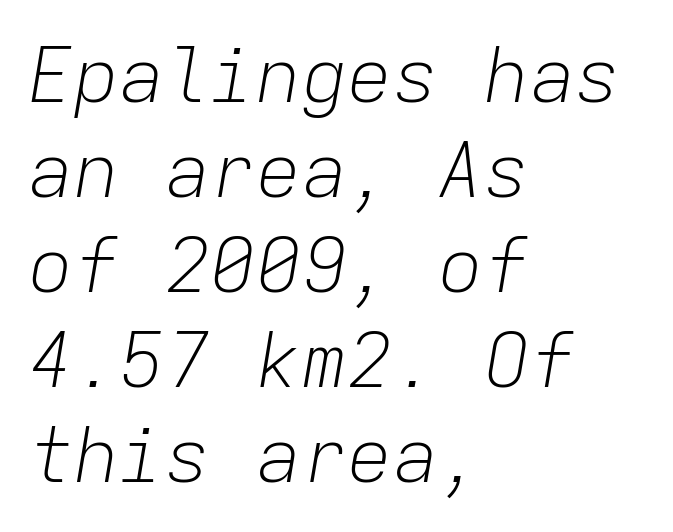
The image shows 76 px light type, italic (leaning right), monospaced; set left-aligned, normal line spacing (1.25x), normal letter spacing, not underlined; low stroke contrast and a medium x-height.
